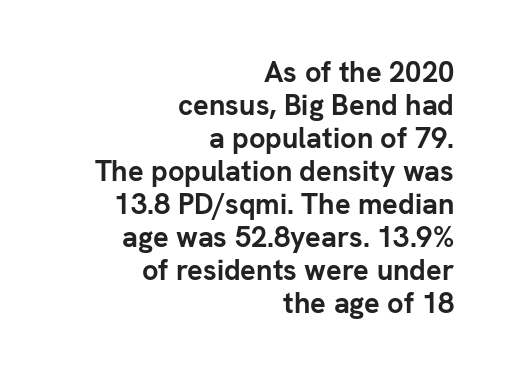
The image shows 29 px semibold sans-serif type, upright; set right-aligned, tight line spacing (1.14x), normal letter spacing, not underlined; low stroke contrast and a medium x-height.
